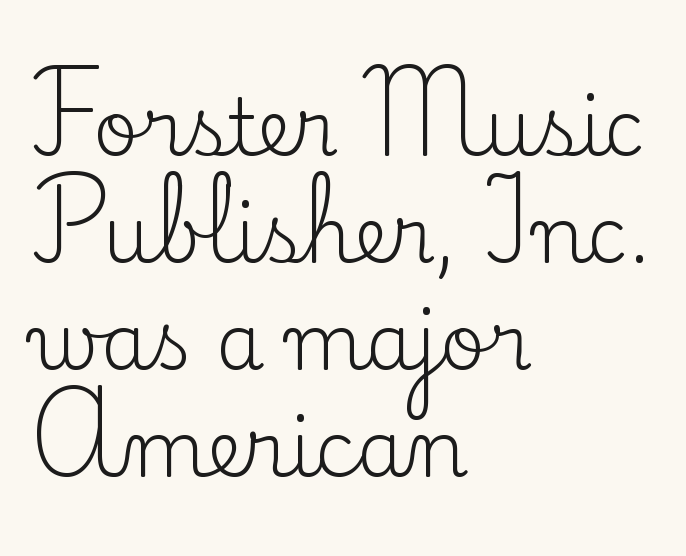
Q: Is the text bold? A: No.
Q: Is the text italic (slanted)? A: No, it is upright.
Q: Is the text underlined? A: No.
Q: How is the paragraph aligned? A: Left-aligned.
Q: Is the spacing between letters normal or unusually wide? A: Normal.
Q: Is the spacing between lines tight, normal or loose? A: Normal.
Q: Width (condensed, normal, or wide)? A: Normal.
Q: Stroke contrast? A: Low.
Q: x-height? A: Small.
Q: Monospaced? A: No.
